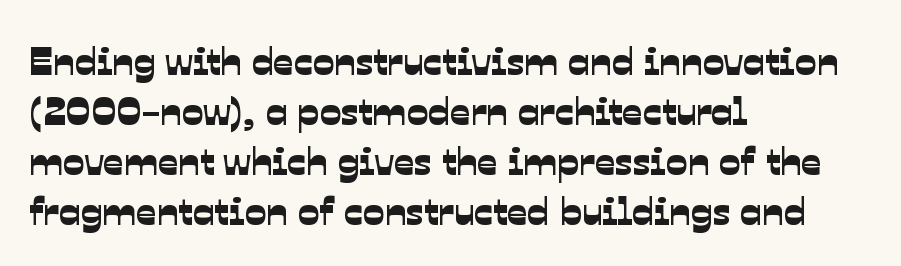
{"serif": "no", "width": "normal", "stroke_contrast": "low", "x_height": "medium", "monospaced": "no", "underline": "no", "align": "left", "line_spacing": "normal", "line_spacing_ratio": 1.25, "letter_spacing": "normal", "letter_spacing_em": 0.0, "glyph_px": 40}
